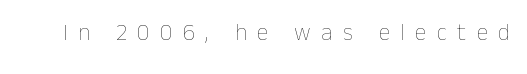
{"italic": "no", "bold": "no", "underline": "no", "letter_spacing": "wide", "letter_spacing_em": 0.46, "glyph_px": 23}
